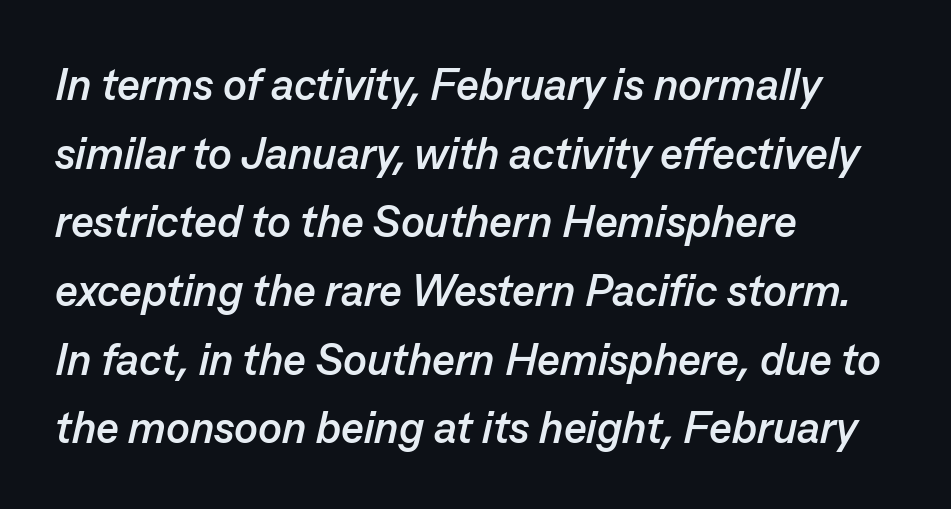
The image shows 44 px semibold type, italic (leaning right); set left-aligned, normal line spacing (1.56x), normal letter spacing, not underlined; low stroke contrast and a medium x-height.
